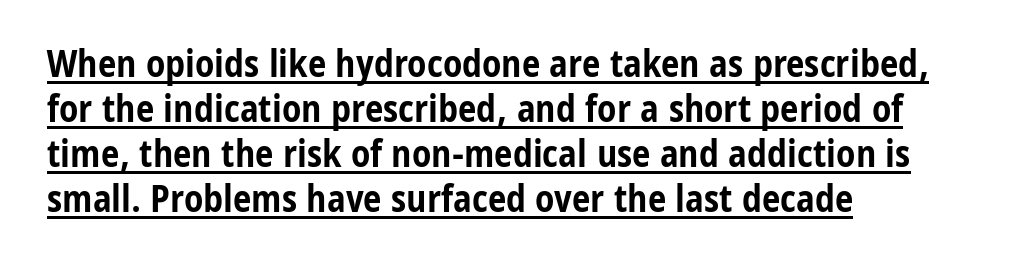
Q: Is the text bold? A: Yes.
Q: Is the text italic (slanted)? A: No, it is upright.
Q: Is the typeface a serif or a sans-serif typeface? A: Sans-serif.
Q: Is the text underlined? A: Yes.
Q: How is the paragraph aligned? A: Left-aligned.
Q: Is the spacing between letters normal or unusually wide? A: Normal.
Q: Width (condensed, normal, or wide)? A: Condensed.
Q: Stroke contrast? A: Low.
Q: x-height? A: Medium.
Q: Monospaced? A: No.
